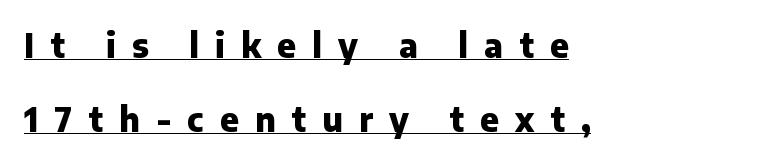
The image shows 33 px heavy sans-serif type, upright; set left-aligned, loose line spacing (2.24x), unusually wide letter spacing (+0.49 em), underlined; low stroke contrast and a medium x-height.
